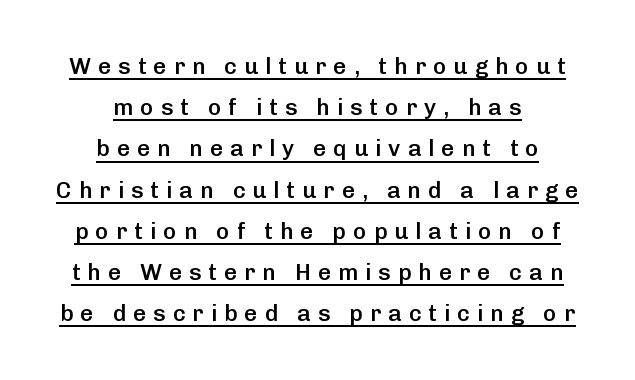
{"italic": "no", "bold": "semi", "underline": "yes", "align": "center", "line_spacing_ratio": 1.79, "letter_spacing": "wide", "letter_spacing_em": 0.3, "glyph_px": 23}
